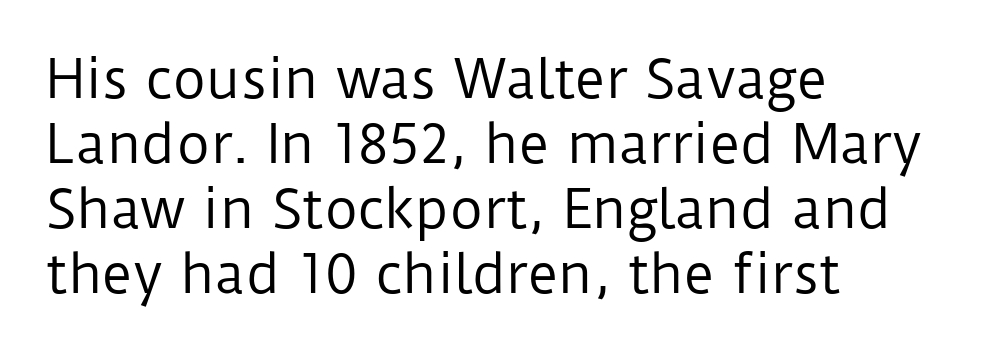
Q: Is the text bold? A: No.
Q: Is the text italic (slanted)? A: No, it is upright.
Q: Is the typeface a serif or a sans-serif typeface? A: Sans-serif.
Q: Is the text underlined? A: No.
Q: How is the paragraph aligned? A: Left-aligned.
Q: Is the spacing between letters normal or unusually wide? A: Normal.
Q: Is the spacing between lines tight, normal or loose? A: Normal.
Q: Width (condensed, normal, or wide)? A: Normal.
Q: Stroke contrast? A: Low.
Q: x-height? A: Medium.
Q: Monospaced? A: No.
